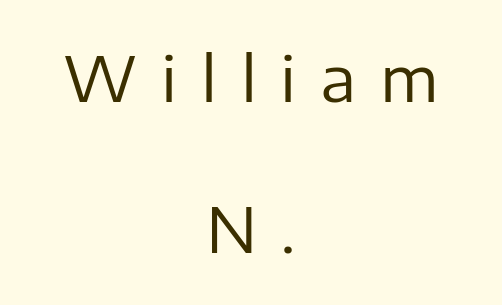
The image shows 62 px regular-weight sans-serif type, upright; set centered, loose line spacing (2.43x), unusually wide letter spacing (+0.38 em), not underlined; low stroke contrast and a medium x-height.
